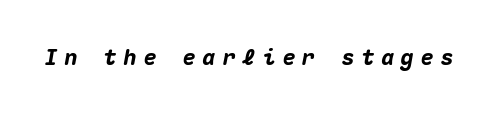
Q: Is the text bold? A: Yes.
Q: Is the text italic (slanted)? A: Yes, it leans right by about 10 degrees.
Q: Is the text underlined? A: No.
Q: Is the spacing between letters normal or unusually wide? A: Unusually wide.
